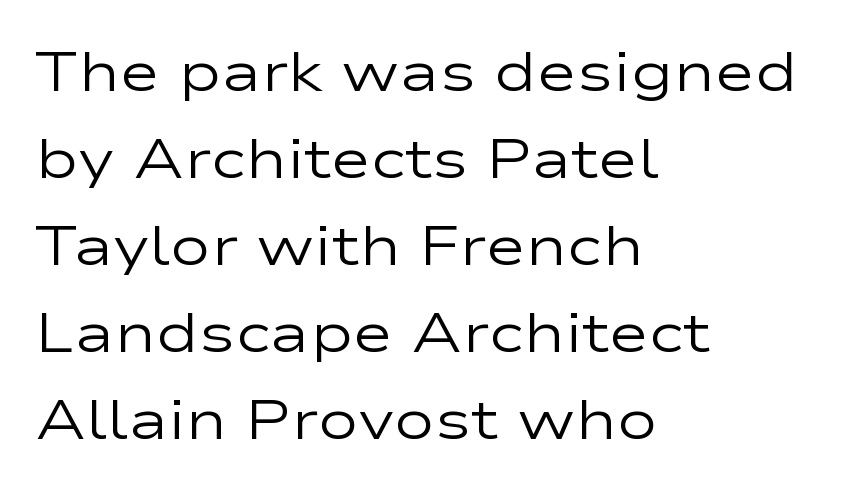
The image shows 55 px regular-weight, wide sans-serif type, upright; set left-aligned, normal line spacing (1.58x), normal letter spacing, not underlined; low stroke contrast and a medium x-height.
